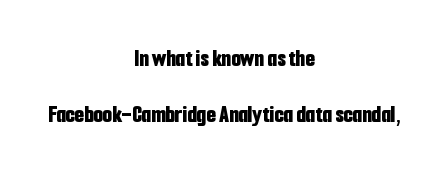
{"italic": "no", "bold": "yes", "underline": "no", "align": "center", "line_spacing": "loose", "line_spacing_ratio": 2.34, "letter_spacing": "normal", "letter_spacing_em": 0.0, "glyph_px": 24}
